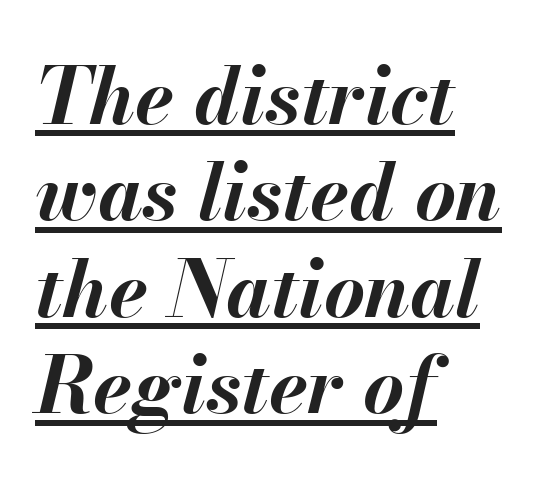
{"italic": "yes", "lean": "right", "slant_degrees": 13, "bold": "yes", "weight": "bold", "width": "normal", "stroke_contrast": "medium", "x_height": "small", "monospaced": "no", "underline": "yes", "align": "left", "line_spacing_ratio": 1.22, "letter_spacing": "normal", "letter_spacing_em": 0.0, "glyph_px": 79}
